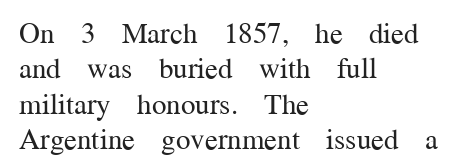
{"serif": "yes", "italic": "no", "bold": "no", "weight": "regular", "width": "normal", "stroke_contrast": "medium", "x_height": "medium", "monospaced": "no", "underline": "no", "align": "left", "line_spacing_ratio": 1.22, "letter_spacing": "normal", "letter_spacing_em": 0.0, "glyph_px": 29}
